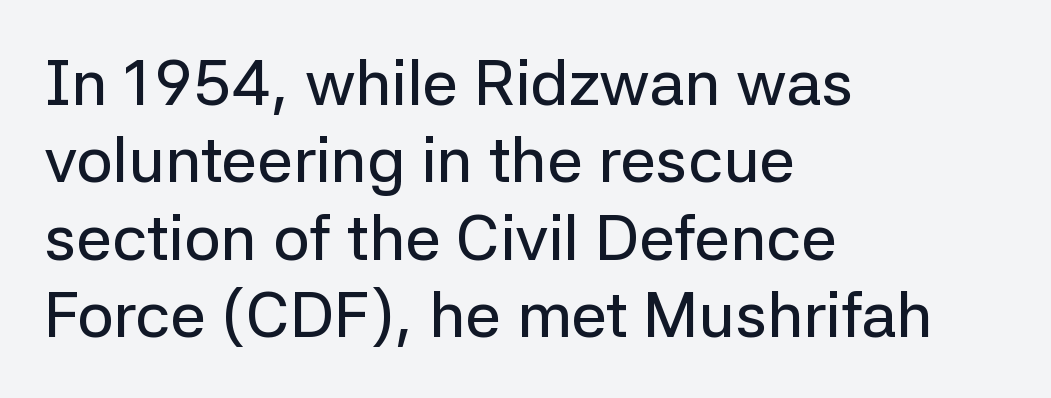
Q: Is the text italic (slanted)? A: No, it is upright.
Q: Is the typeface a serif or a sans-serif typeface? A: Sans-serif.
Q: Is the text underlined? A: No.
Q: How is the paragraph aligned? A: Left-aligned.
Q: Is the spacing between letters normal or unusually wide? A: Normal.
Q: Width (condensed, normal, or wide)? A: Normal.
Q: Stroke contrast? A: Low.
Q: x-height? A: Medium.
Q: Monospaced? A: No.
